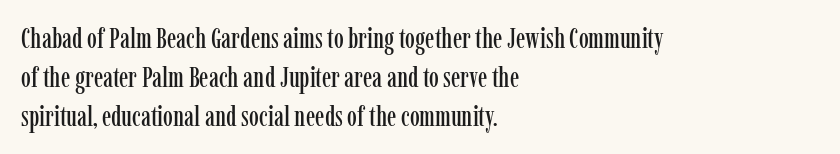
Q: Is the text italic (slanted)? A: No, it is upright.
Q: Is the typeface a serif or a sans-serif typeface? A: Serif.
Q: Is the text underlined? A: No.
Q: How is the paragraph aligned? A: Left-aligned.
Q: Is the spacing between letters normal or unusually wide? A: Normal.
Q: Is the spacing between lines tight, normal or loose? A: Normal.
Q: Width (condensed, normal, or wide)? A: Condensed.
Q: Stroke contrast? A: Low.
Q: x-height? A: Medium.
Q: Monospaced? A: No.
